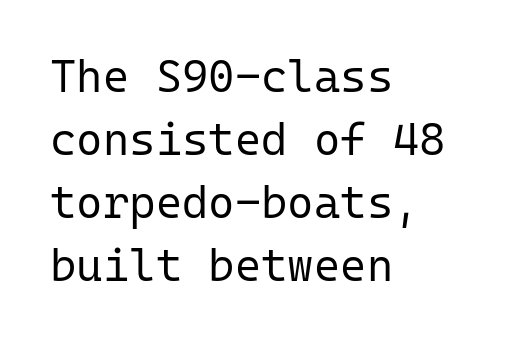
Q: Is the text bold? A: No.
Q: Is the text italic (slanted)? A: No, it is upright.
Q: Is the typeface a serif or a sans-serif typeface? A: Sans-serif.
Q: Is the text underlined? A: No.
Q: How is the paragraph aligned? A: Left-aligned.
Q: Is the spacing between letters normal or unusually wide? A: Normal.
Q: Is the spacing between lines tight, normal or loose? A: Normal.
Q: Width (condensed, normal, or wide)? A: Normal.
Q: Stroke contrast? A: Low.
Q: x-height? A: Medium.
Q: Monospaced? A: Yes.
